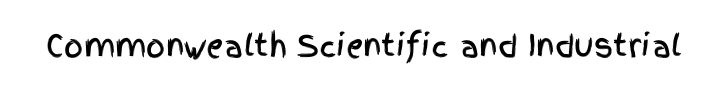
Default kerning and tracking; the words read as compact shapes. If you drew a line through each stem, it would be perfectly vertical. The strip under each line holds only bare page. This rendering employs a face without finishing strokes, i.e., a sans-serif. Spacing verdict: proportional, widths tailored to each character.
